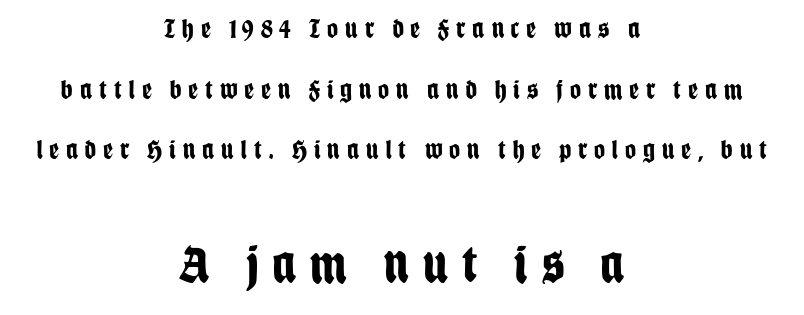
{"serif": "no", "italic": "no", "bold": "yes", "weight": "bold", "width": "condensed", "stroke_contrast": "low", "x_height": "large", "monospaced": "no", "underline": "no", "align": "center", "line_spacing": "loose", "line_spacing_ratio": 2.25, "letter_spacing": "wide", "letter_spacing_em": 0.26, "larger_block": "second", "size_ratio": 2.0, "glyph_px": 54}
